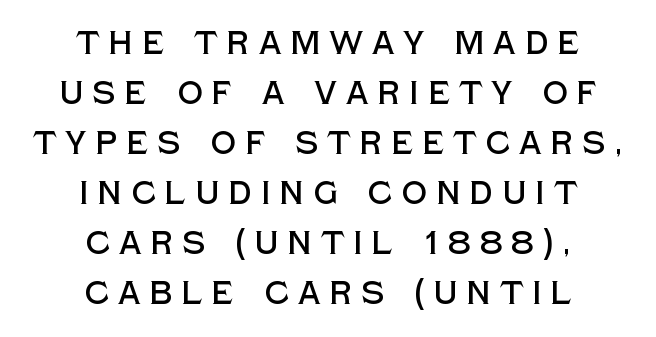
Q: Is the text italic (slanted)? A: No, it is upright.
Q: Is the typeface a serif or a sans-serif typeface? A: Sans-serif.
Q: Is the text underlined? A: No.
Q: How is the paragraph aligned? A: Centered.
Q: Is the spacing between letters normal or unusually wide? A: Unusually wide.
Q: Is the spacing between lines tight, normal or loose? A: Normal.
Q: Width (condensed, normal, or wide)? A: Normal.
Q: x-height? A: Large.
Q: Monospaced? A: No.
